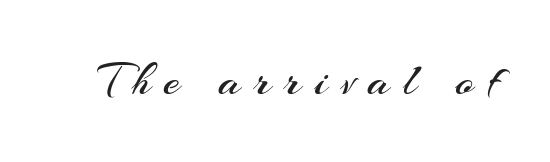
Q: Is the text bold? A: No.
Q: Is the text italic (slanted)? A: Yes.
Q: Is the typeface a serif or a sans-serif typeface? A: Sans-serif.
Q: Is the text underlined? A: No.
Q: Is the spacing between letters normal or unusually wide? A: Unusually wide.
Q: Width (condensed, normal, or wide)? A: Normal.
Q: Stroke contrast? A: Medium.
Q: x-height? A: Small.
Q: Monospaced? A: No.
